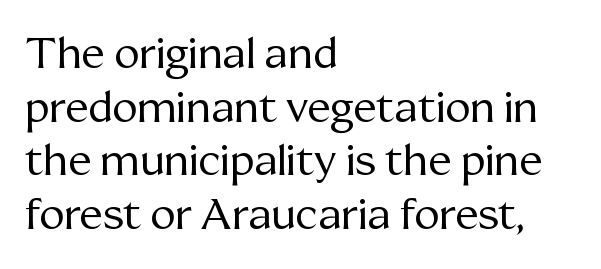
The image shows 43 px regular-weight serif type, upright; set left-aligned, normal line spacing (1.25x), normal letter spacing, not underlined; medium stroke contrast and a medium x-height.
